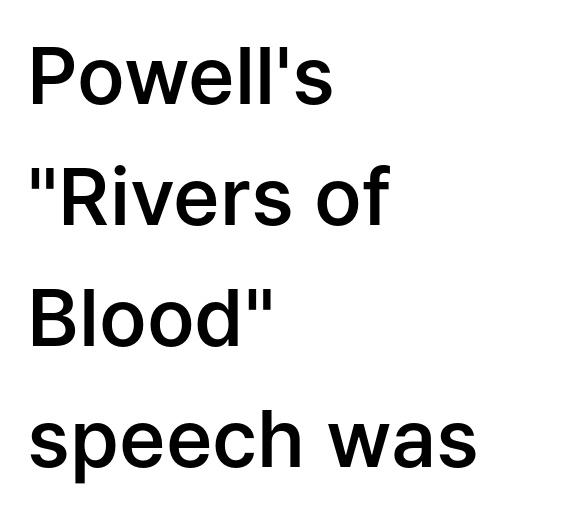
{"serif": "no", "italic": "no", "bold": "semi", "weight": "semibold", "width": "normal", "stroke_contrast": "low", "x_height": "medium", "monospaced": "no", "underline": "no", "align": "left", "line_spacing": "normal", "line_spacing_ratio": 1.53, "letter_spacing": "normal", "letter_spacing_em": 0.0, "glyph_px": 79}
